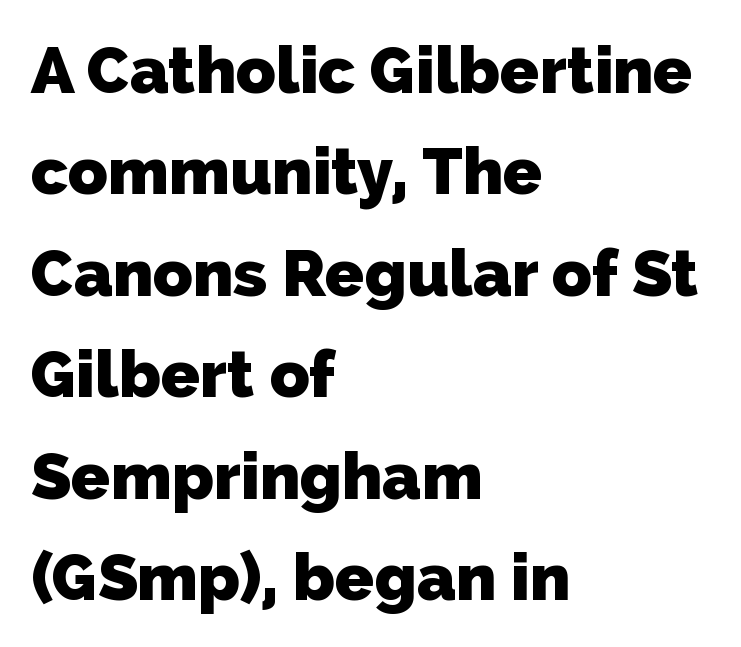
The image shows 65 px heavy sans-serif type; set left-aligned, normal line spacing (1.56x), normal letter spacing, not underlined; low stroke contrast and a medium x-height.
